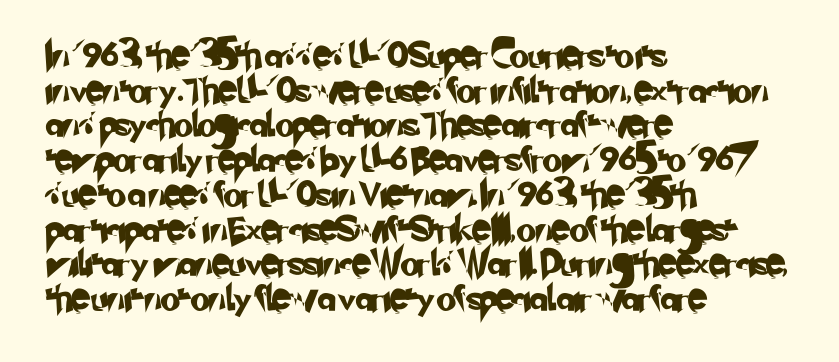
The image shows 25 px text type; set left-aligned, normal line spacing (1.39x), normal letter spacing, not underlined.
